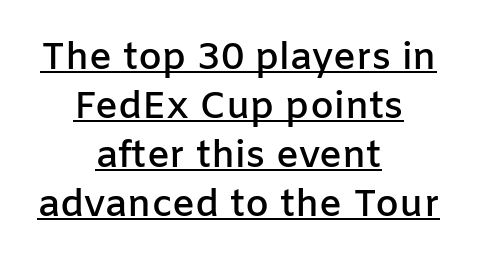
Serif or sans? Sans — the stroke terminals are bare. Here the designer chose a conventional face with non-uniform glyph widths. Notice the strokes are somewhat thickened but not fully heavy: this is a semibold. This rendering uses center alignment, leaving both contours irregular but symmetric. A baseline rule has been typeset under these characters. Characters follow at the spacing the type designer built in.
